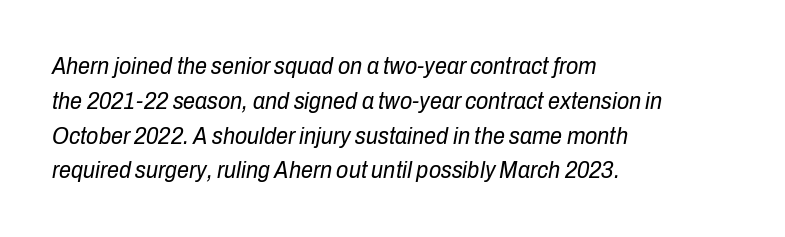
{"italic": "yes", "lean": "right", "slant_degrees": 10, "bold": "no", "underline": "no", "align": "left", "line_spacing": "normal", "line_spacing_ratio": 1.45, "letter_spacing": "normal", "letter_spacing_em": 0.0, "glyph_px": 24}
